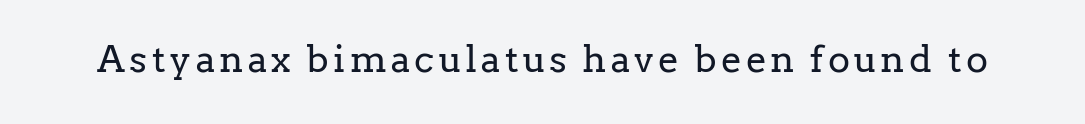
{"serif": "yes", "italic": "no", "bold": "no", "weight": "regular", "width": "normal", "stroke_contrast": "low", "x_height": "medium", "monospaced": "no", "underline": "no", "glyph_px": 37}
